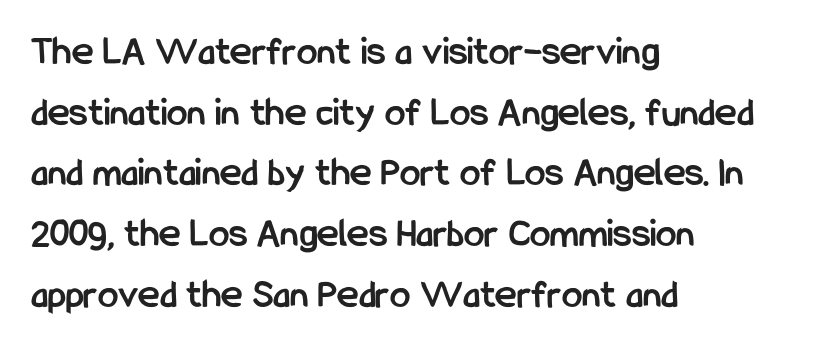
{"serif": "no", "italic": "no", "bold": "yes", "weight": "semibold", "width": "condensed", "stroke_contrast": "low", "x_height": "medium", "monospaced": "no", "underline": "no", "align": "left", "line_spacing": "normal", "line_spacing_ratio": 1.48, "letter_spacing": "normal", "letter_spacing_em": 0.0, "glyph_px": 41}
